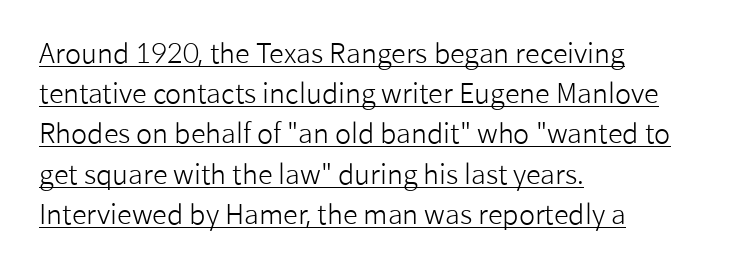
Q: Is the text bold? A: No.
Q: Is the text italic (slanted)? A: No, it is upright.
Q: Is the text underlined? A: Yes.
Q: How is the paragraph aligned? A: Left-aligned.
Q: Is the spacing between letters normal or unusually wide? A: Normal.
Q: Is the spacing between lines tight, normal or loose? A: Normal.
